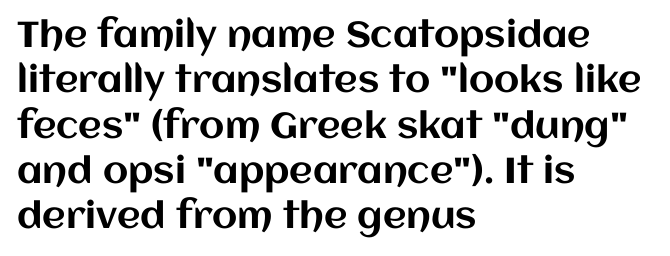
{"italic": "no", "width": "normal", "stroke_contrast": "medium", "x_height": "large", "monospaced": "no", "underline": "no", "align": "left", "line_spacing": "normal", "line_spacing_ratio": 1.26, "letter_spacing": "normal", "letter_spacing_em": 0.0, "glyph_px": 36}
